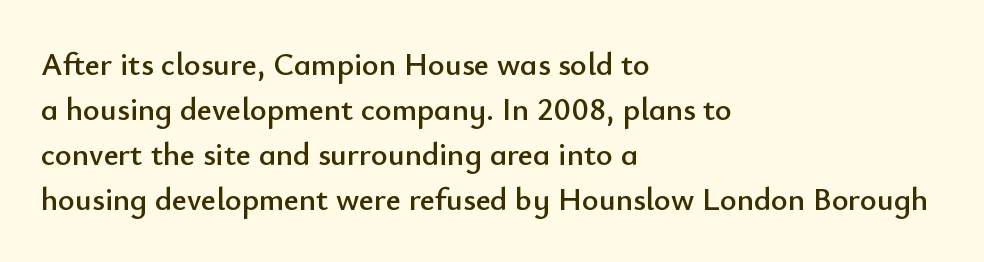
The image shows 32 px sans-serif type, upright; set left-aligned, normal line spacing (1.41x), normal letter spacing, not underlined; low stroke contrast and a small x-height.
